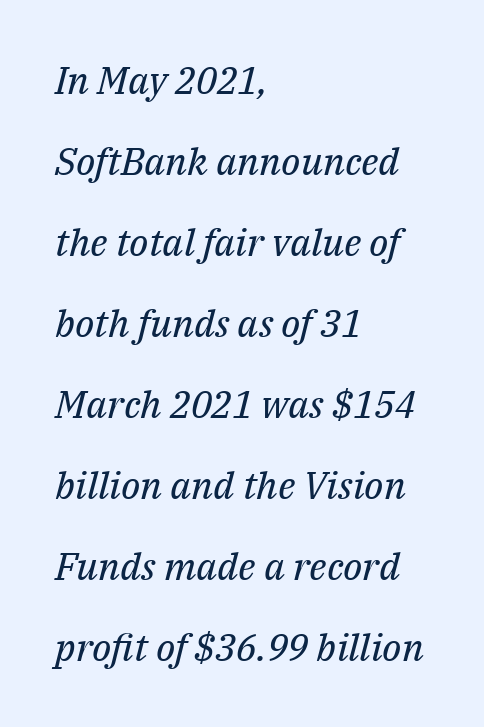
{"serif": "yes", "italic": "yes", "lean": "right", "slant_degrees": 14, "bold": "no", "weight": "regular", "width": "normal", "stroke_contrast": "medium", "x_height": "medium", "monospaced": "no", "underline": "no", "align": "left", "line_spacing": "loose", "line_spacing_ratio": 2.13, "letter_spacing": "normal", "letter_spacing_em": 0.0, "glyph_px": 38}
